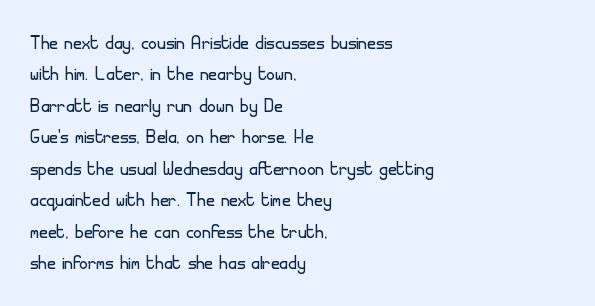
Q: Is the text bold? A: No.
Q: Is the text italic (slanted)? A: No, it is upright.
Q: Is the text underlined? A: No.
Q: How is the paragraph aligned? A: Left-aligned.
Q: Is the spacing between letters normal or unusually wide? A: Normal.
Q: Is the spacing between lines tight, normal or loose? A: Normal.
